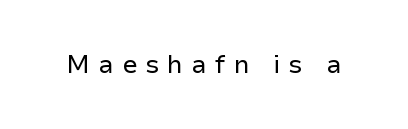
Q: Is the text bold? A: No.
Q: Is the text italic (slanted)? A: No, it is upright.
Q: Is the text underlined? A: No.
Q: Is the spacing between letters normal or unusually wide? A: Unusually wide.
